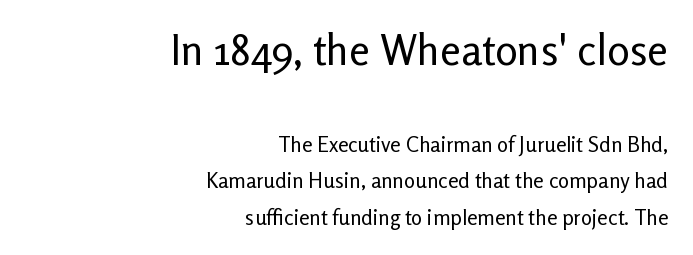
{"serif": "no", "italic": "no", "bold": "no", "weight": "regular", "width": "normal", "stroke_contrast": "low", "x_height": "medium", "monospaced": "no", "underline": "no", "align": "right", "line_spacing_ratio": 1.74, "letter_spacing": "normal", "letter_spacing_em": 0.0, "larger_block": "first", "size_ratio": 2.0, "glyph_px": 42}
